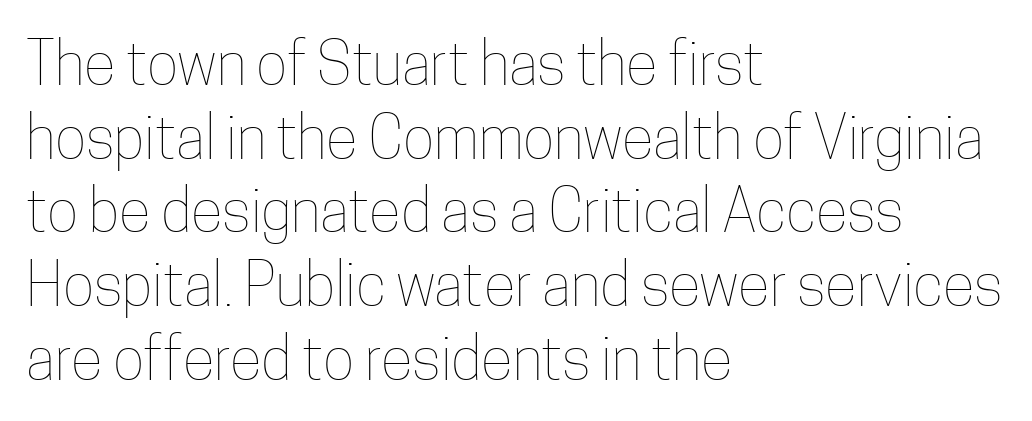
Q: Is the text bold? A: No.
Q: Is the text italic (slanted)? A: No, it is upright.
Q: Is the text underlined? A: No.
Q: How is the paragraph aligned? A: Left-aligned.
Q: Is the spacing between letters normal or unusually wide? A: Normal.
Q: Is the spacing between lines tight, normal or loose? A: Normal.
Q: Width (condensed, normal, or wide)? A: Condensed.
Q: Stroke contrast? A: Low.
Q: x-height? A: Medium.
Q: Monospaced? A: No.
